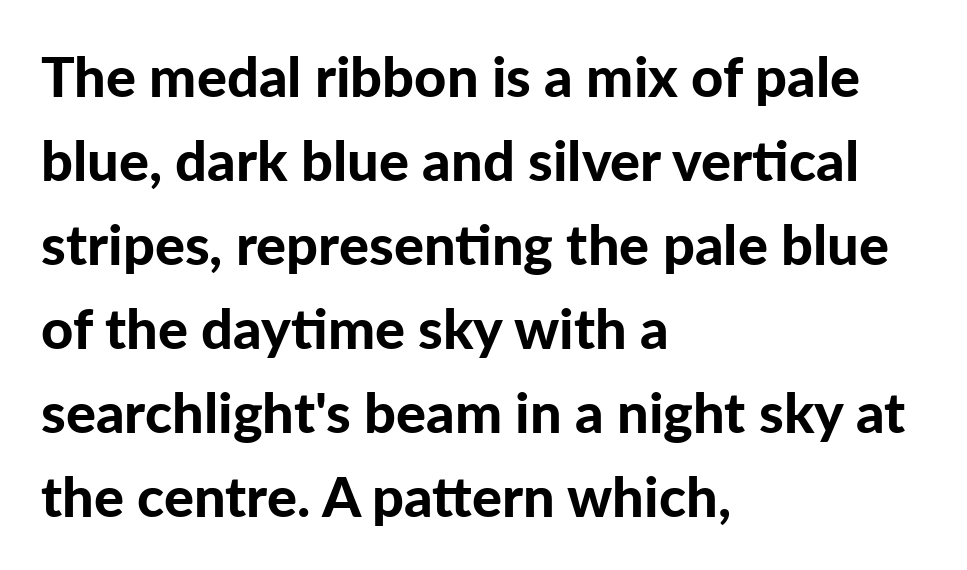
Q: Is the text bold? A: Yes.
Q: Is the text italic (slanted)? A: No, it is upright.
Q: Is the typeface a serif or a sans-serif typeface? A: Sans-serif.
Q: Is the text underlined? A: No.
Q: How is the paragraph aligned? A: Left-aligned.
Q: Is the spacing between letters normal or unusually wide? A: Normal.
Q: Is the spacing between lines tight, normal or loose? A: Normal.
Q: Width (condensed, normal, or wide)? A: Normal.
Q: Stroke contrast? A: Low.
Q: x-height? A: Medium.
Q: Monospaced? A: No.
